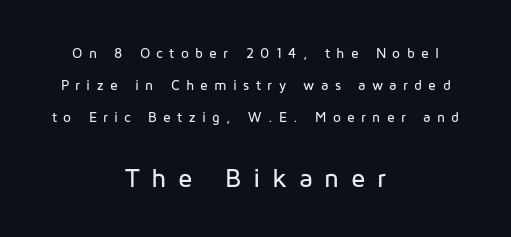
Q: Is the text italic (slanted)? A: No, it is upright.
Q: Is the text underlined? A: No.
Q: How is the paragraph aligned? A: Centered.
Q: Is the spacing between letters normal or unusually wide? A: Unusually wide.
Q: Is the spacing between lines tight, normal or loose? A: Loose.
Q: Which block of text is set in a larger size, the first (top) or the second (bottom)? A: The second (bottom) one.
